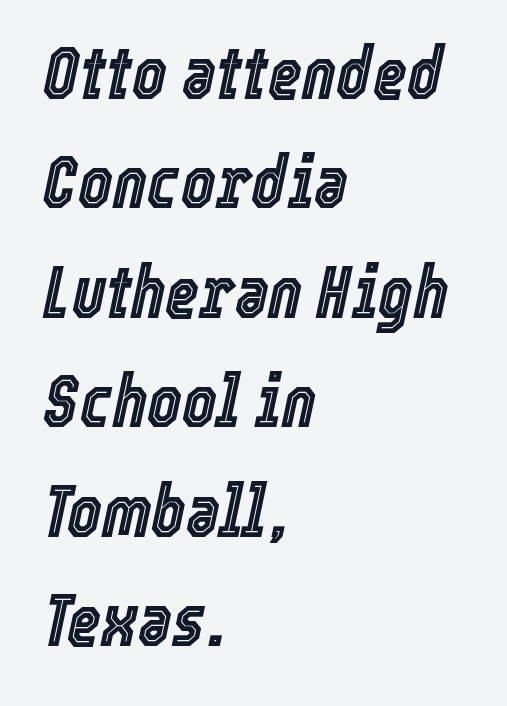
Q: Is the text italic (slanted)? A: Yes, it leans right by about 12 degrees.
Q: Is the text underlined? A: No.
Q: How is the paragraph aligned? A: Left-aligned.
Q: Is the spacing between letters normal or unusually wide? A: Normal.
Q: Is the spacing between lines tight, normal or loose? A: Normal.
Q: Width (condensed, normal, or wide)? A: Condensed.
Q: x-height? A: Medium.
Q: Monospaced? A: No.
